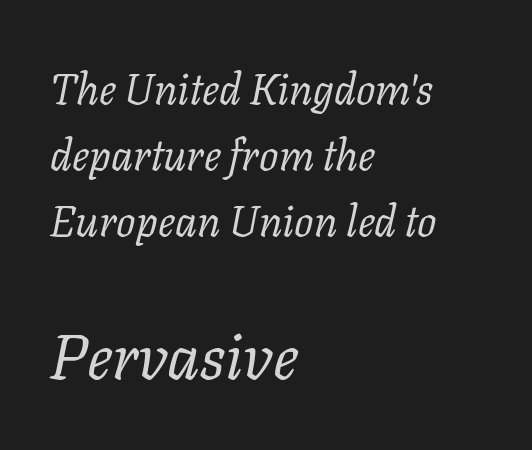
Varying glyph widths throughout — classic text-font behaviour. The glyphs look as if they've been sheared to an angle. Scale increases going downward across the two blocks. The letters look calm and open, with moderate or lighter stems. Does the type have serifs? Yes, each stem ends in a small foot. Just letters on the line, the space beneath them empty.
